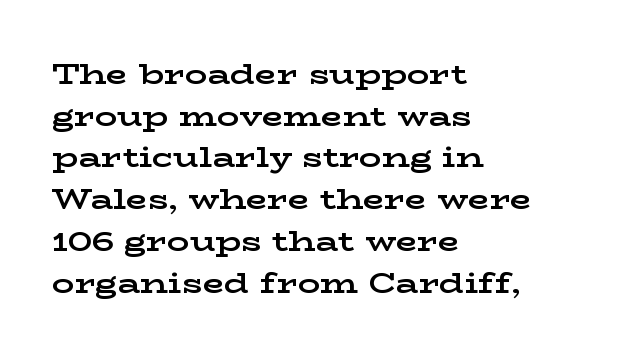
The image shows 28 px bold, wide serif type, upright; set left-aligned, normal line spacing (1.49x), normal letter spacing, not underlined; low stroke contrast and a medium x-height.
